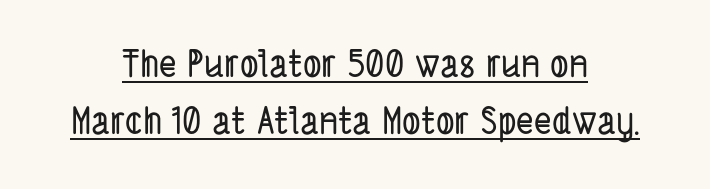
A typesetter would call this proportional, since set widths differ per character. Regarding serifs, this sample does without them. Descenders here cross a horizontal rule under the line. Line starts and ends both wander, symmetrically. The passage shown has conventional tracking throughout.
